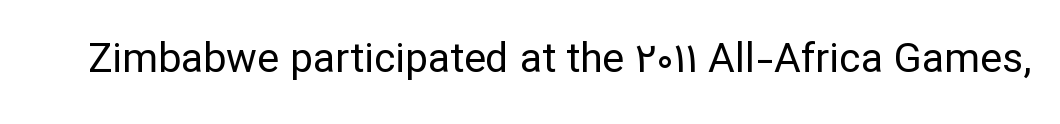
The strip under each line holds only bare page. Summary of weight: not heavy and not bold. Do the letters lean? They stand straight. A typesetter would call this zero additional tracking. Note: no serifs on the glyphs.
